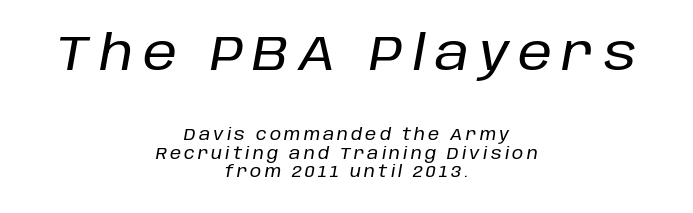
The earlier block is typeset at a bigger size than the later block. These lines are rendered in a variable-pitch font. The foot of each line stays bare and open. The face used here is rendered with a markedly widened letterfit.
